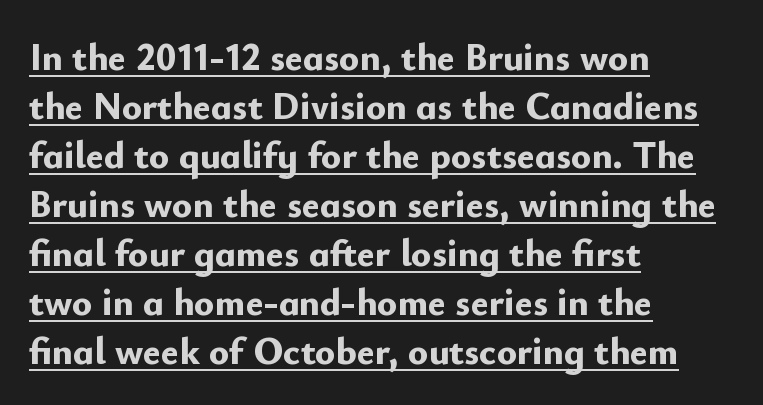
The image shows 38 px bold sans-serif type, upright; set left-aligned, normal line spacing (1.29x), normal letter spacing, underlined; low stroke contrast and a small x-height.
